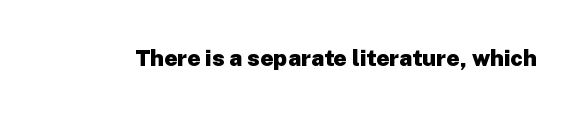
The image shows 23 px bold type, upright; set normal letter spacing, not underlined.
